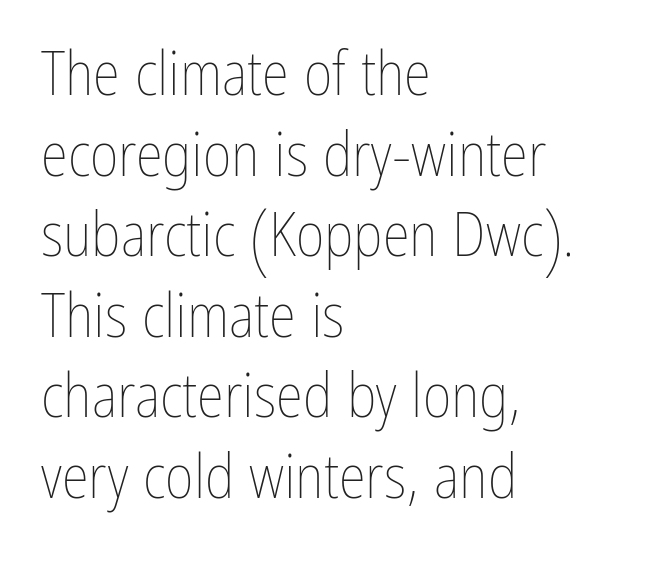
Q: Is the text bold? A: No.
Q: Is the text italic (slanted)? A: No, it is upright.
Q: Is the text underlined? A: No.
Q: How is the paragraph aligned? A: Left-aligned.
Q: Is the spacing between letters normal or unusually wide? A: Normal.
Q: Is the spacing between lines tight, normal or loose? A: Normal.
Q: Width (condensed, normal, or wide)? A: Condensed.
Q: Stroke contrast? A: Low.
Q: x-height? A: Medium.
Q: Monospaced? A: No.
